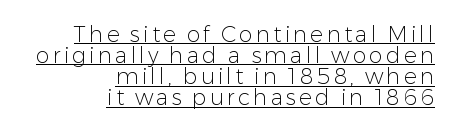
{"italic": "no", "bold": "no", "underline": "yes", "align": "right", "line_spacing": "tight", "line_spacing_ratio": 0.96, "glyph_px": 22}
